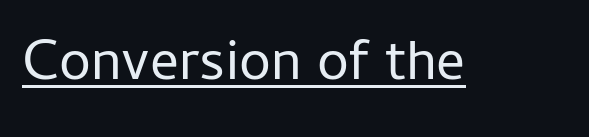
{"serif": "no", "italic": "no", "bold": "no", "weight": "regular", "width": "normal", "stroke_contrast": "low", "x_height": "medium", "monospaced": "no", "underline": "yes", "letter_spacing": "normal", "letter_spacing_em": 0.0, "glyph_px": 57}
